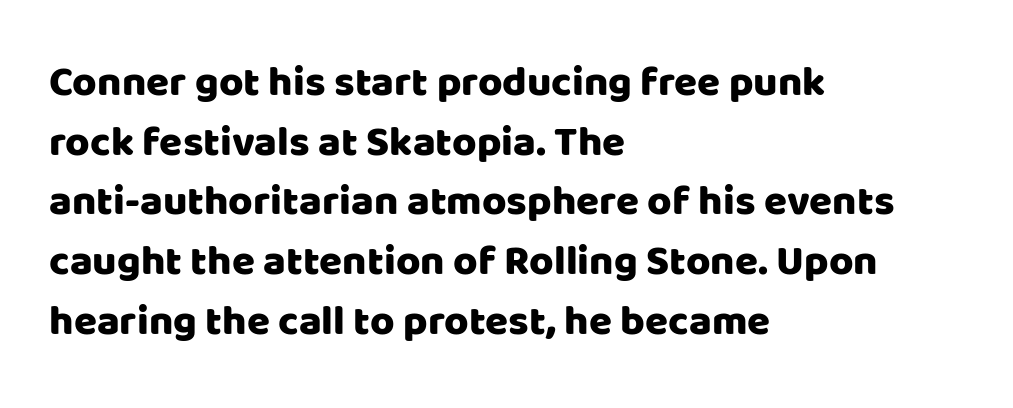
The image shows 42 px sans-serif type, upright; set left-aligned, normal line spacing (1.42x), normal letter spacing, not underlined; low stroke contrast and a large x-height.
